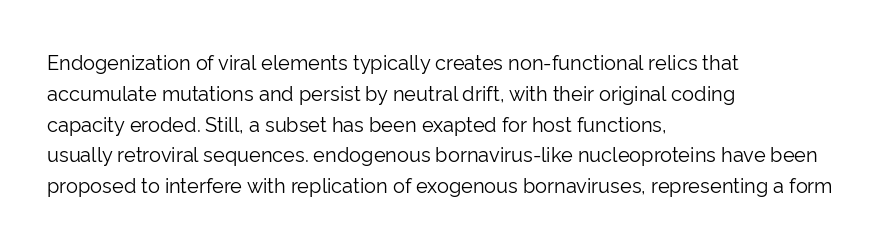
{"italic": "no", "bold": "no", "underline": "no", "align": "left", "line_spacing": "normal", "line_spacing_ratio": 1.54, "letter_spacing": "normal", "letter_spacing_em": 0.0, "glyph_px": 20}
